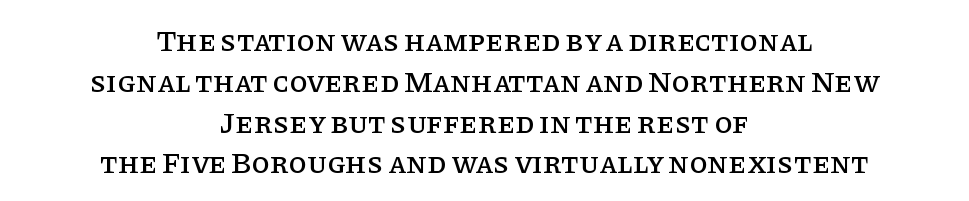
Q: Is the text italic (slanted)? A: No, it is upright.
Q: Is the typeface a serif or a sans-serif typeface? A: Serif.
Q: Is the text underlined? A: No.
Q: How is the paragraph aligned? A: Centered.
Q: Is the spacing between letters normal or unusually wide? A: Normal.
Q: Is the spacing between lines tight, normal or loose? A: Normal.
Q: Width (condensed, normal, or wide)? A: Normal.
Q: Stroke contrast? A: Low.
Q: x-height? A: Large.
Q: Monospaced? A: No.
